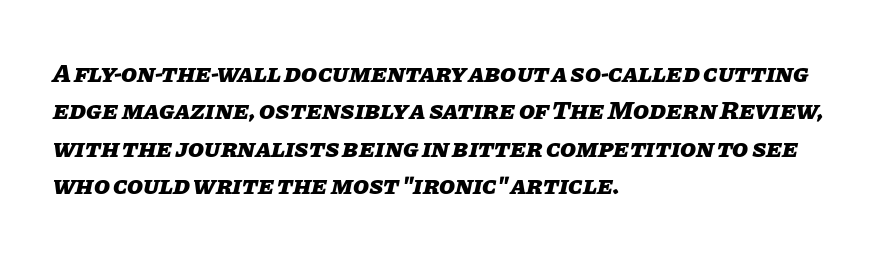
The image shows 26 px bold type, italic (leaning right); set left-aligned, normal line spacing (1.44x), normal letter spacing, not underlined.
